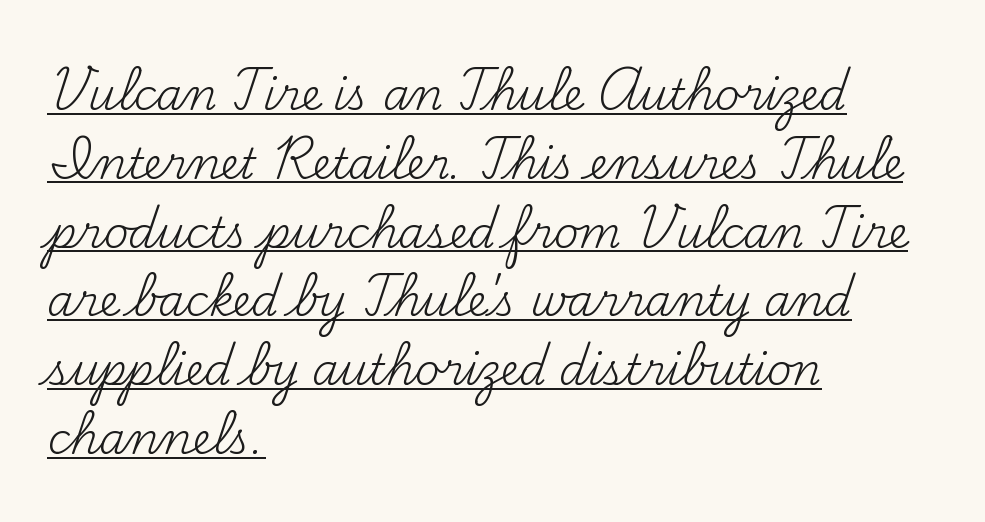
The image shows 43 px regular-weight serif type; set left-aligned, normal line spacing (1.6x), normal letter spacing, underlined; medium stroke contrast and a small x-height.
